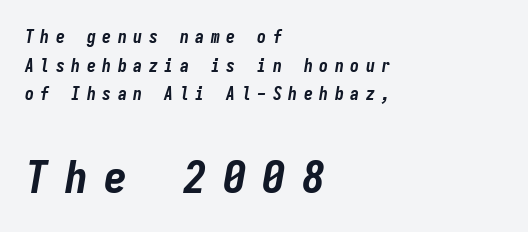
{"italic": "yes", "lean": "right", "slant_degrees": 9, "bold": "yes", "weight": "bold", "width": "condensed", "stroke_contrast": "low", "x_height": "medium", "monospaced": "yes", "underline": "no", "align": "left", "line_spacing": "normal", "line_spacing_ratio": 1.59, "letter_spacing": "wide", "letter_spacing_em": 0.36, "larger_block": "second", "size_ratio": 2.56, "glyph_px": 46}
